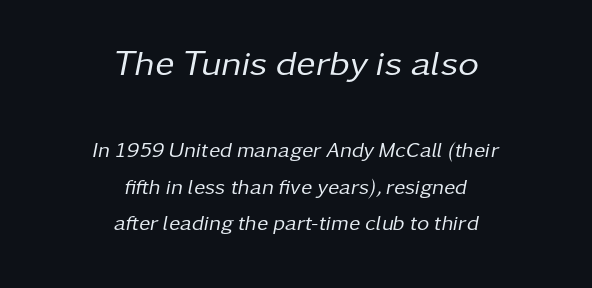
{"italic": "yes", "lean": "right", "slant_degrees": 11, "bold": "no", "weight": "regular", "width": "normal", "stroke_contrast": "low", "x_height": "medium", "monospaced": "no", "underline": "no", "align": "center", "line_spacing_ratio": 1.75, "letter_spacing": "normal", "letter_spacing_em": 0.0, "larger_block": "first", "size_ratio": 1.71, "glyph_px": 36}
